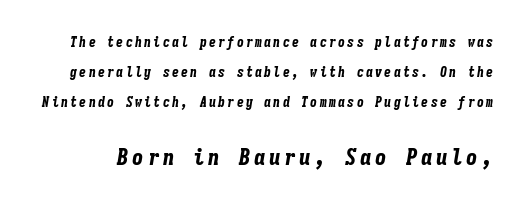
Q: Is the text bold? A: Yes.
Q: Is the text italic (slanted)? A: Yes, it leans right by about 9 degrees.
Q: Is the text underlined? A: No.
Q: Is the spacing between lines tight, normal or loose? A: Loose.
Q: Which block of text is set in a larger size, the first (top) or the second (bottom)? A: The second (bottom) one.
